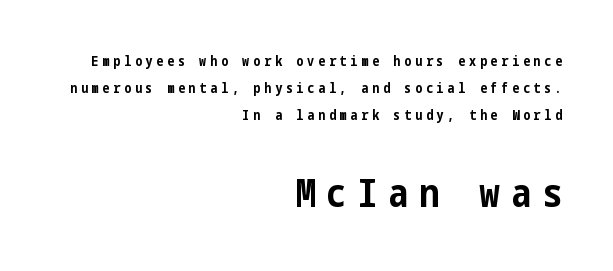
{"serif": "no", "italic": "no", "bold": "yes", "weight": "bold", "width": "condensed", "stroke_contrast": "low", "x_height": "medium", "underline": "no", "align": "right", "line_spacing": "loose", "line_spacing_ratio": 1.94, "letter_spacing": "wide", "letter_spacing_em": 0.27, "larger_block": "second", "size_ratio": 2.86, "glyph_px": 40}
